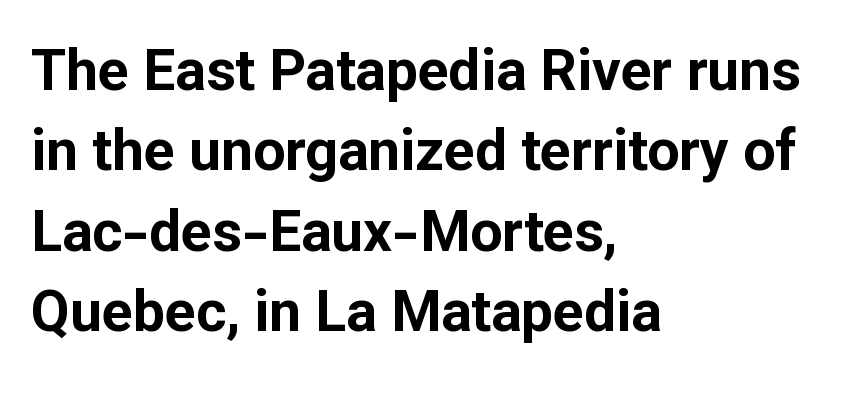
{"serif": "no", "italic": "no", "bold": "yes", "weight": "bold", "width": "normal", "stroke_contrast": "low", "x_height": "medium", "monospaced": "no", "underline": "no", "align": "left", "line_spacing": "normal", "line_spacing_ratio": 1.41, "letter_spacing": "normal", "letter_spacing_em": 0.0, "glyph_px": 57}
